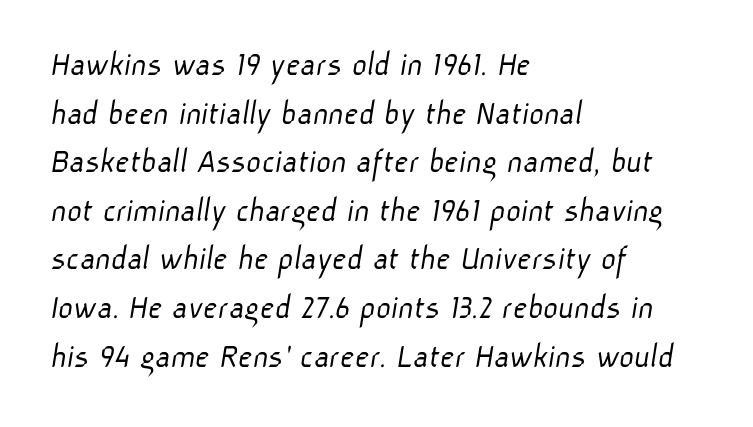
The space directly below the letters is spotless. Look at the bottom of the vertical strokes: they stop flat, with no serifs. These lines are rendered in a variable-pitch font. Leftover space on each line is placed entirely after the last word. The strokes are not fattened; the text isn't bold. Notice how descenders clear the ascenders below comfortably — that's standard leading.
